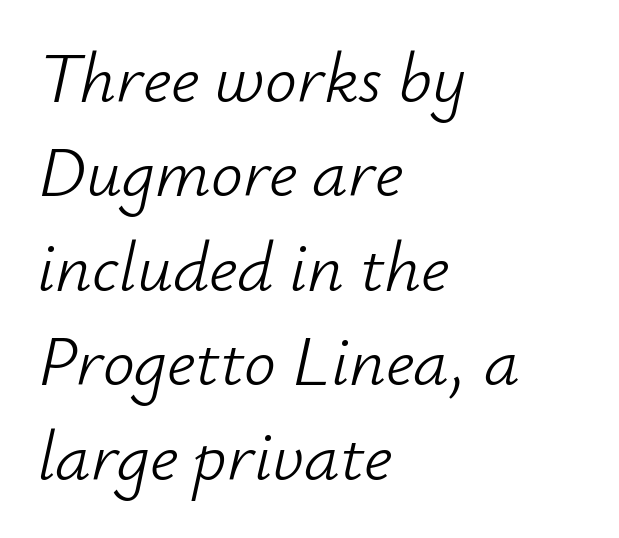
The image shows 71 px light type, italic (leaning right); set left-aligned, normal line spacing (1.33x), normal letter spacing, not underlined; low stroke contrast and a small x-height.
